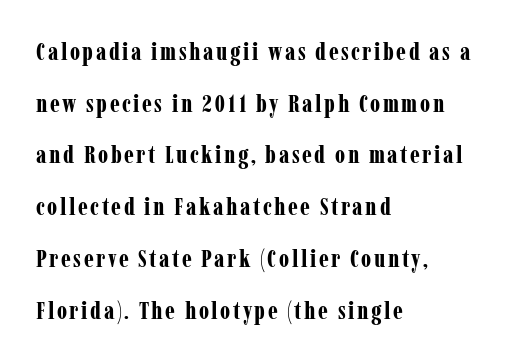
Q: Is the text bold? A: Yes.
Q: Is the text italic (slanted)? A: No, it is upright.
Q: Is the text underlined? A: No.
Q: How is the paragraph aligned? A: Left-aligned.
Q: Is the spacing between lines tight, normal or loose? A: Loose.
